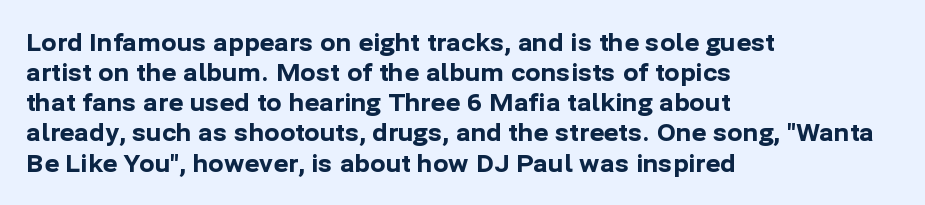
Q: Is the text bold? A: Yes.
Q: Is the text italic (slanted)? A: No, it is upright.
Q: Is the text underlined? A: No.
Q: How is the paragraph aligned? A: Left-aligned.
Q: Is the spacing between letters normal or unusually wide? A: Normal.
Q: Is the spacing between lines tight, normal or loose? A: Normal.
